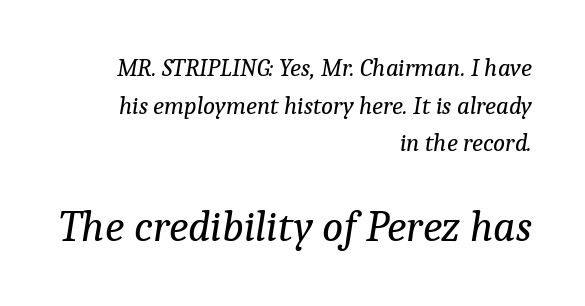
The image shows 44 px regular-weight serif type, italic (leaning right); set right-aligned, normal line spacing (1.51x), normal letter spacing, not underlined; the second (bottom) block is 1.76x larger; low stroke contrast and a medium x-height.
